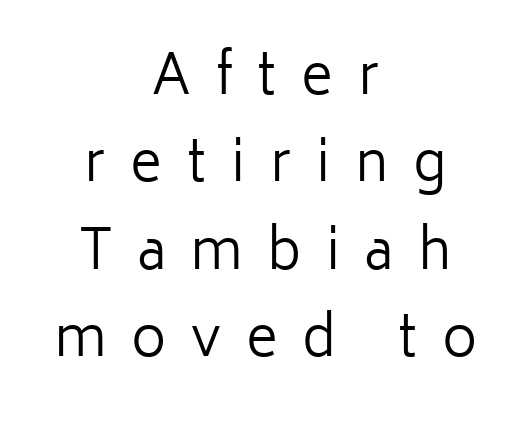
{"serif": "no", "italic": "no", "bold": "no", "weight": "regular", "width": "normal", "stroke_contrast": "low", "x_height": "medium", "monospaced": "no", "underline": "no", "align": "center", "line_spacing": "normal", "line_spacing_ratio": 1.62, "letter_spacing": "wide", "letter_spacing_em": 0.46, "glyph_px": 54}
